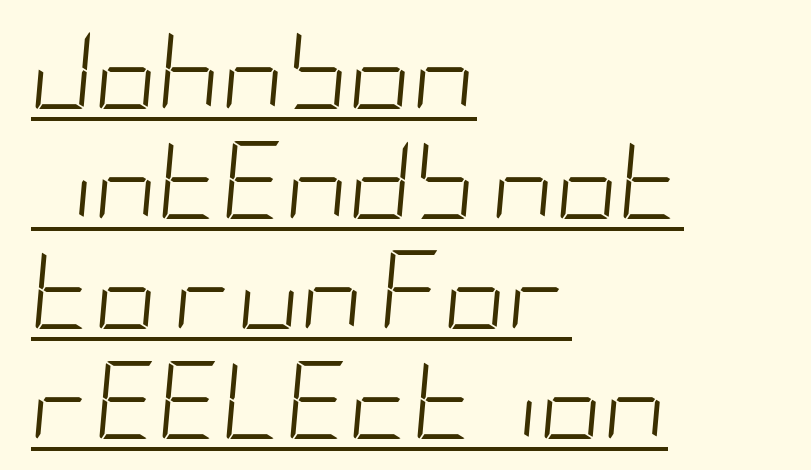
{"italic": "yes", "lean": "right", "slant_degrees": 5, "bold": "no", "weight": "light", "width": "condensed", "stroke_contrast": "low", "x_height": "large", "underline": "yes", "align": "left", "line_spacing": "normal", "line_spacing_ratio": 1.41, "letter_spacing": "normal", "letter_spacing_em": 0.0, "glyph_px": 78}
